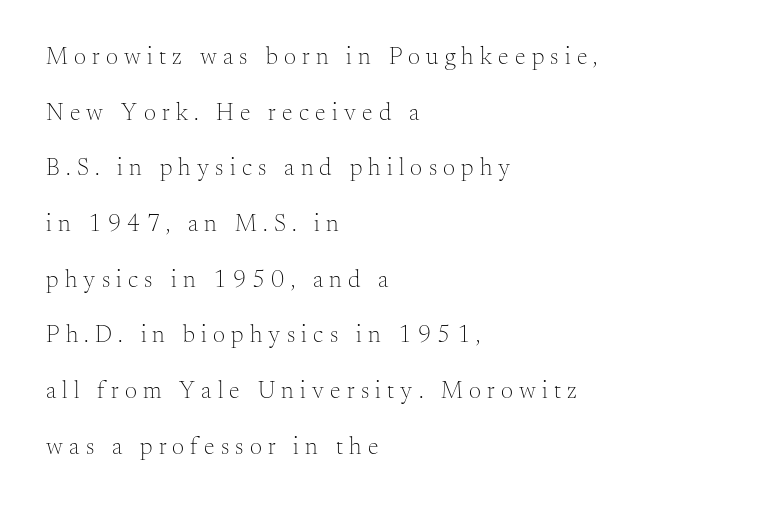
{"italic": "no", "bold": "no", "underline": "no", "align": "left", "line_spacing": "loose", "line_spacing_ratio": 2.32, "letter_spacing": "wide", "letter_spacing_em": 0.26, "glyph_px": 24}
